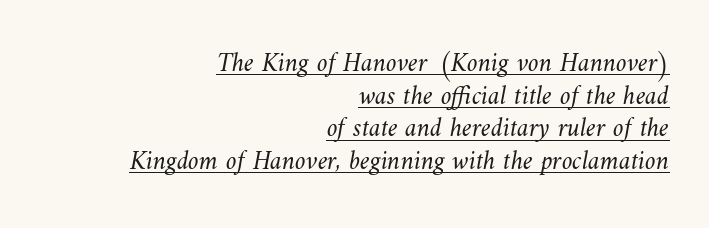
The image shows 27 px text type; set right-aligned, line spacing 1.21x, normal letter spacing, underlined.
